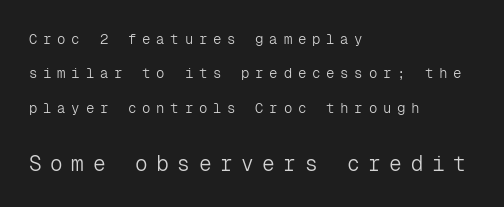
Q: Is the text bold? A: No.
Q: Is the text italic (slanted)? A: No, it is upright.
Q: Is the text underlined? A: No.
Q: How is the paragraph aligned? A: Left-aligned.
Q: Is the spacing between letters normal or unusually wide? A: Unusually wide.
Q: Is the spacing between lines tight, normal or loose? A: Loose.
Q: Which block of text is set in a larger size, the first (top) or the second (bottom)? A: The second (bottom) one.
